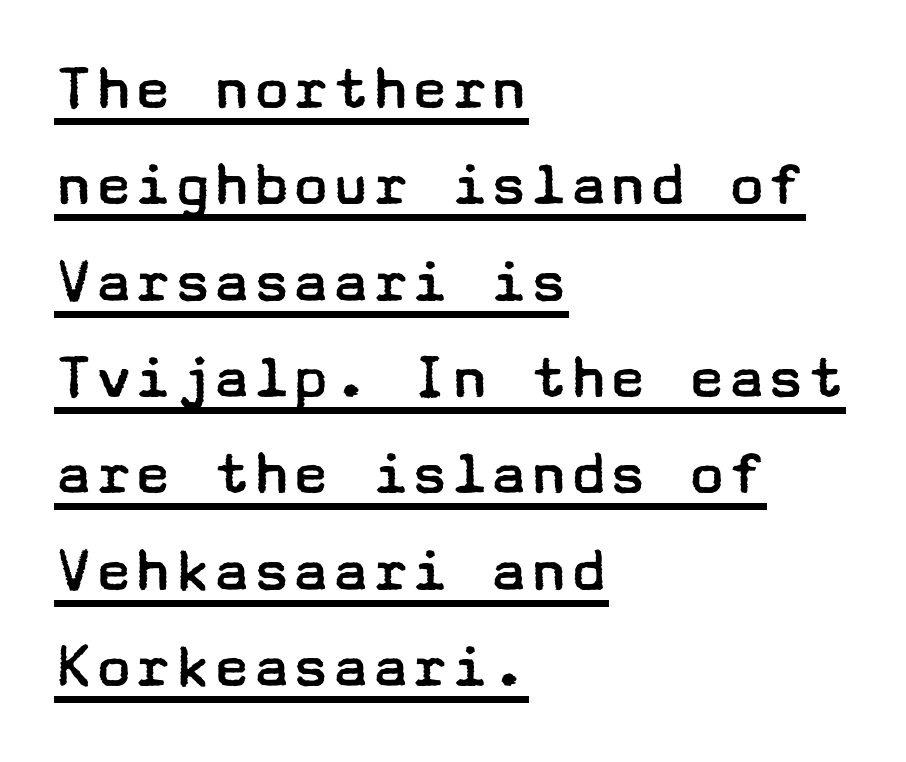
Q: Is the text bold? A: No.
Q: Is the text italic (slanted)? A: No, it is upright.
Q: Is the typeface a serif or a sans-serif typeface? A: Sans-serif.
Q: Is the text underlined? A: Yes.
Q: How is the paragraph aligned? A: Left-aligned.
Q: Is the spacing between letters normal or unusually wide? A: Normal.
Q: Is the spacing between lines tight, normal or loose? A: Normal.
Q: Width (condensed, normal, or wide)? A: Wide.
Q: Stroke contrast? A: Low.
Q: x-height? A: Medium.
